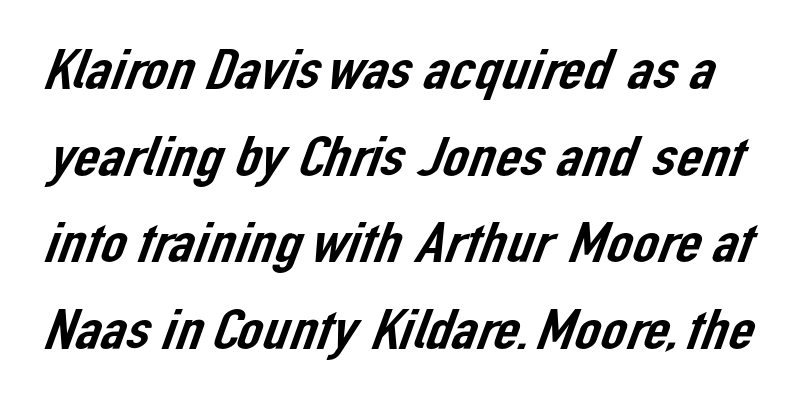
The image shows 57 px sans-serif type; set normal line spacing (1.52x), normal letter spacing, not underlined; low stroke contrast and a medium x-height.
